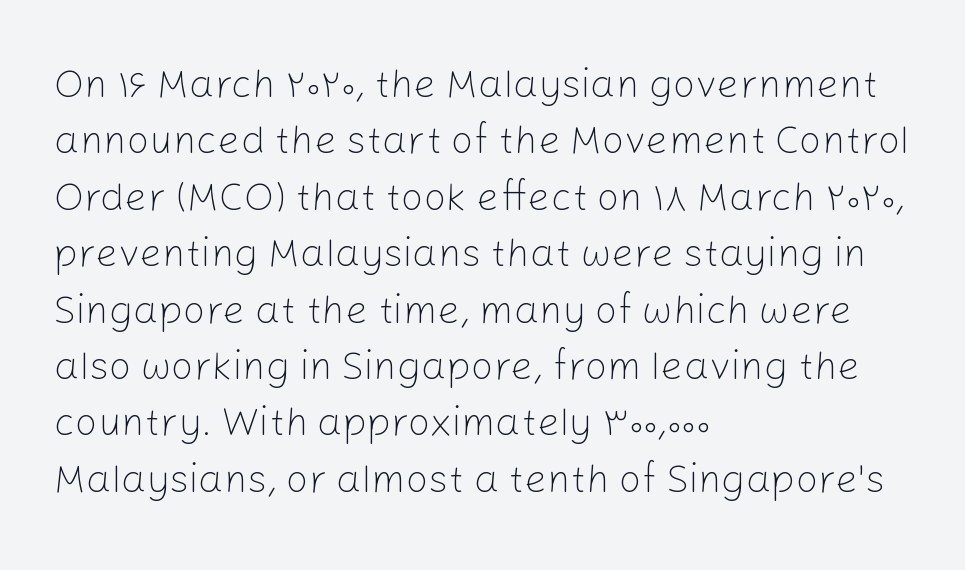
Q: Is the text bold? A: No.
Q: Is the text italic (slanted)? A: No, it is upright.
Q: Is the typeface a serif or a sans-serif typeface? A: Sans-serif.
Q: Is the text underlined? A: No.
Q: How is the paragraph aligned? A: Left-aligned.
Q: Is the spacing between letters normal or unusually wide? A: Normal.
Q: Is the spacing between lines tight, normal or loose? A: Normal.
Q: Width (condensed, normal, or wide)? A: Normal.
Q: Stroke contrast? A: Low.
Q: x-height? A: Medium.
Q: Monospaced? A: No.
